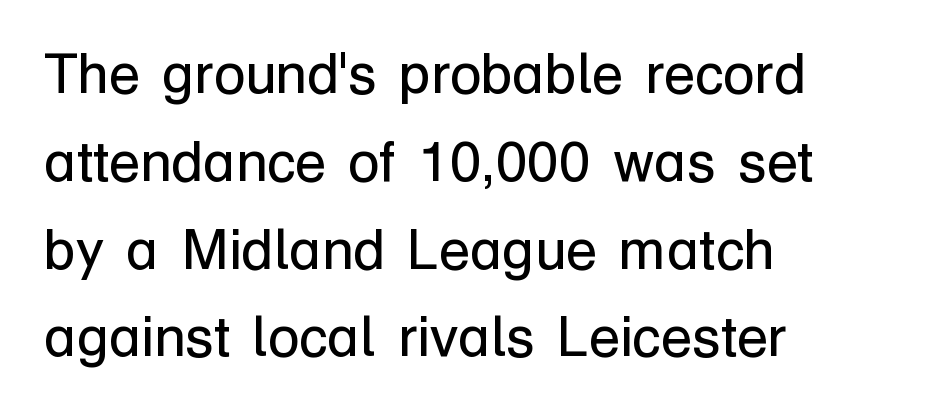
The image shows 57 px regular-weight sans-serif type, upright; set left-aligned, normal line spacing (1.54x), normal letter spacing, not underlined; low stroke contrast and a medium x-height.
